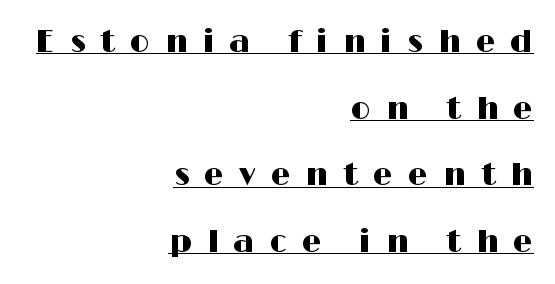
Think of a printed novel: that variable character pitch is what you see here. The space between consecutive lines is lavish. Note: no serifs on the glyphs. The rendering uses the underline text-decoration.
